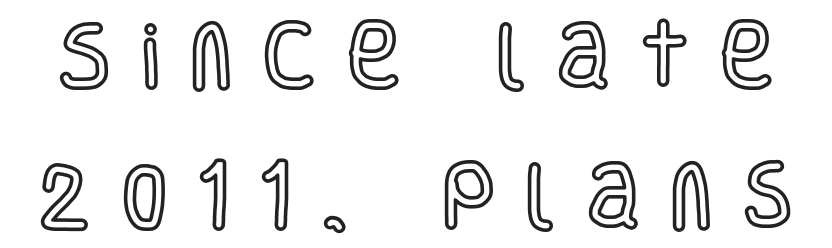
The image shows 72 px condensed type, upright; set loose line spacing (1.95x), unusually wide letter spacing (+0.44 em), not underlined; a large x-height.
